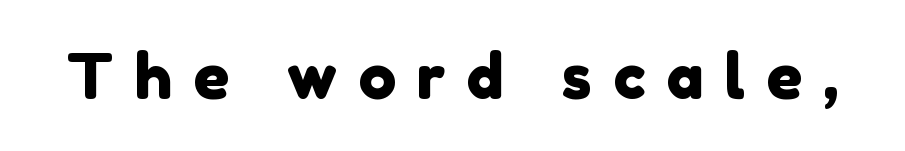
The tracking jumps out immediately: characters are airy and widely separated. Does the type have serifs? No, each stem ends abruptly. Descenders are the only things crossing below the line. A typesetter would call this proportional, since set widths differ per character.
